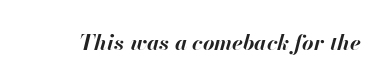
The image shows 22 px bold type, italic (leaning right); set normal letter spacing, not underlined.
